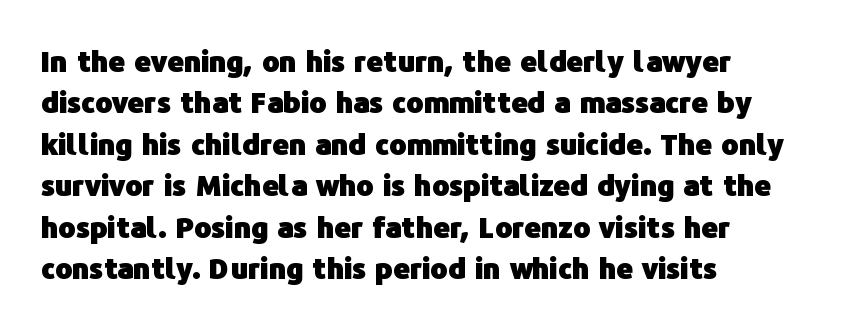
{"serif": "no", "italic": "no", "bold": "yes", "weight": "heavy", "width": "normal", "stroke_contrast": "low", "x_height": "medium", "monospaced": "no", "underline": "no", "align": "left", "line_spacing": "normal", "line_spacing_ratio": 1.43, "letter_spacing": "normal", "letter_spacing_em": 0.0, "glyph_px": 29}
